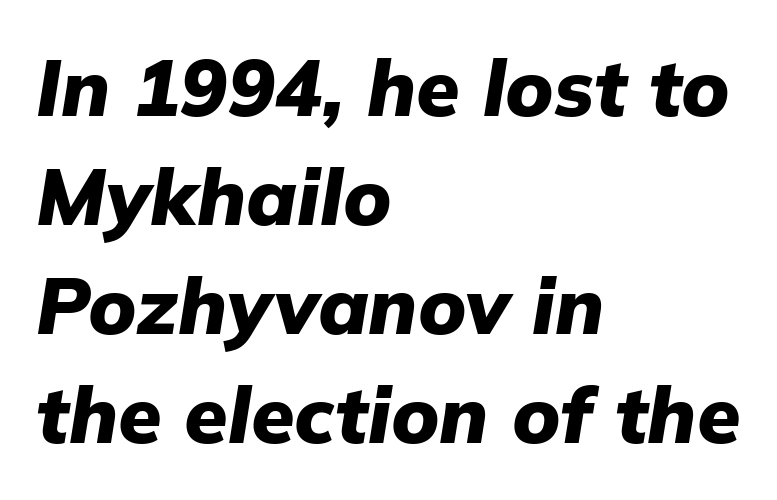
Proportional: the letters do not fall into vertical columns. Left-aligned paragraph, ragged on the right. I'd describe the lettering as bold — thick and assertive. The rows are spaced the way most documents space them. Glyph-to-glyph distance matches everyday printed text.
